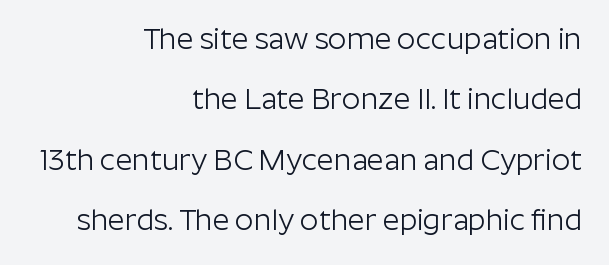
{"serif": "no", "italic": "no", "bold": "no", "weight": "light", "width": "normal", "stroke_contrast": "low", "x_height": "medium", "monospaced": "no", "underline": "no", "align": "right", "line_spacing": "loose", "line_spacing_ratio": 2.08, "letter_spacing": "normal", "letter_spacing_em": 0.0, "glyph_px": 29}
